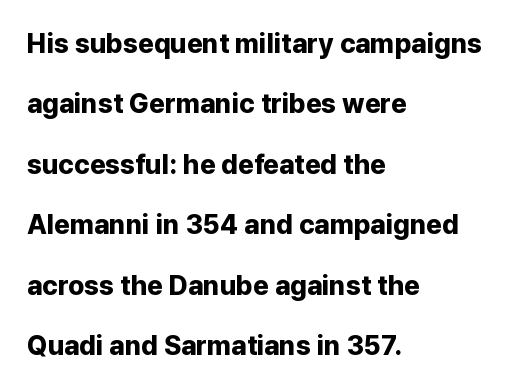
Stroke thickness is high; the sample reads as a true bold. No word sits above an underline. A typesetter would mark this as roman, not italic. Left-aligned paragraph, ragged on the right. This block would shrink considerably if given ordinary leading; it's expanded now.
